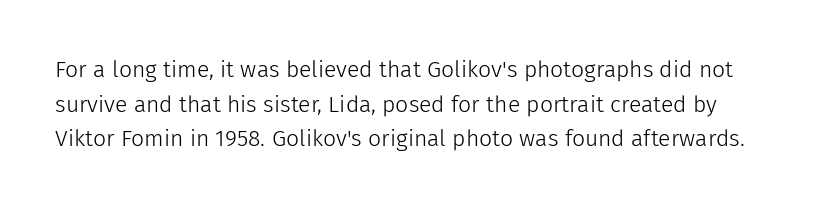
Italic: no, the glyphs are upright roman. A clean baseline with only descenders dipping below it. Caption: face not bold, strokes unweighted. Regular leading.
